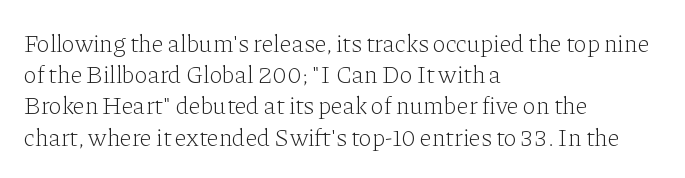
Spacing between characters is what you'd get straight out of the box. Ordinary non-slanted type is in use. The compositor pushed each line to the left boundary. Rows of type keep a routine distance in the vertical direction.
